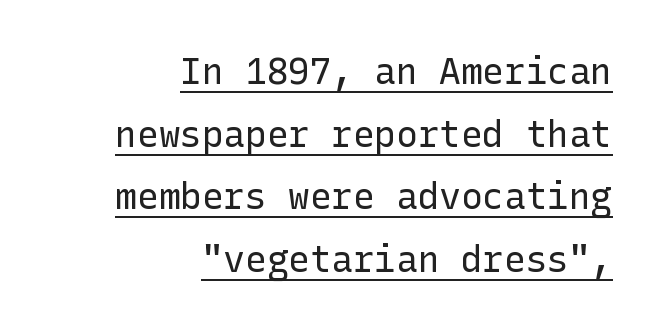
The image shows 36 px regular-weight sans-serif type, upright; set right-aligned, line spacing 1.74x, normal letter spacing, underlined; low stroke contrast and a medium x-height.
